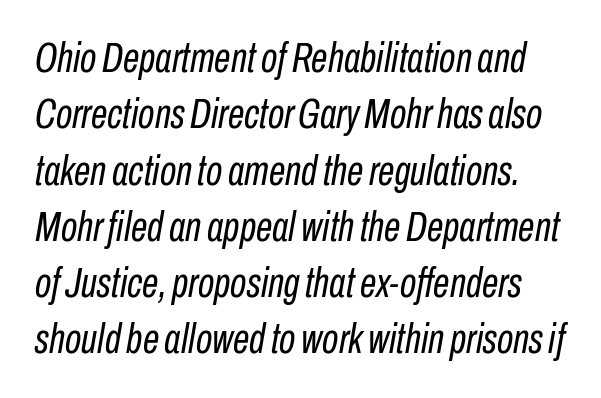
The image shows 42 px regular-weight, condensed type, italic (leaning right); set normal line spacing (1.34x), normal letter spacing, not underlined; low stroke contrast and a medium x-height.
